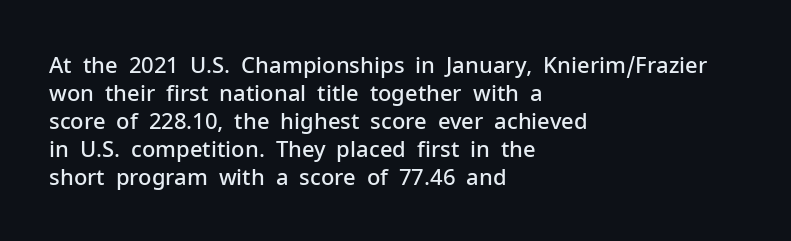
Regular leading. Is there any slant? The stems are plumb. You could call the tracking neutral — neither tight nor loose. A bare baseline throughout the passage.
